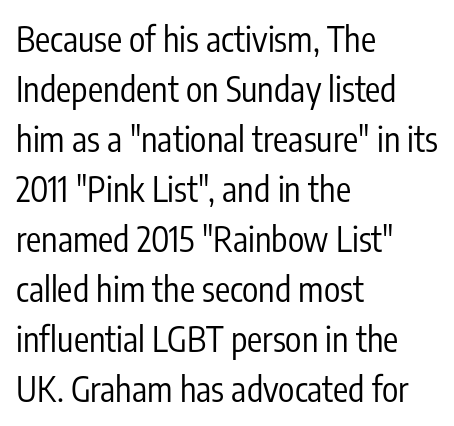
{"serif": "no", "italic": "no", "bold": "no", "weight": "regular", "width": "condensed", "stroke_contrast": "low", "x_height": "medium", "monospaced": "no", "underline": "no", "align": "left", "line_spacing": "normal", "line_spacing_ratio": 1.47, "letter_spacing": "normal", "letter_spacing_em": 0.0, "glyph_px": 34}
